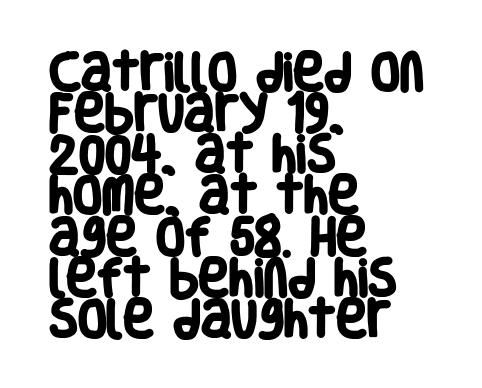
Q: Is the text bold? A: Yes.
Q: Is the typeface a serif or a sans-serif typeface? A: Sans-serif.
Q: Is the text underlined? A: No.
Q: How is the paragraph aligned? A: Left-aligned.
Q: Is the spacing between letters normal or unusually wide? A: Normal.
Q: Is the spacing between lines tight, normal or loose? A: Tight.
Q: Width (condensed, normal, or wide)? A: Condensed.
Q: Stroke contrast? A: Low.
Q: x-height? A: Large.
Q: Monospaced? A: No.
